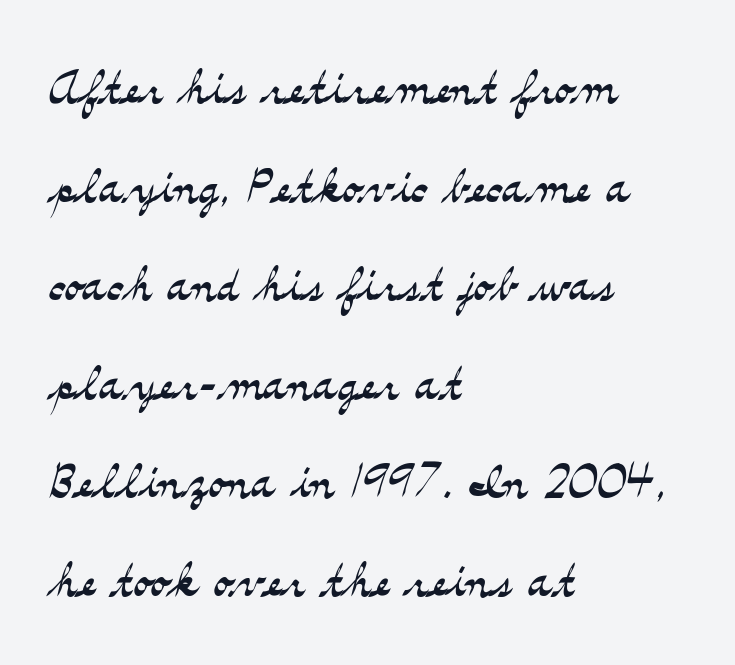
Q: Is the text bold? A: No.
Q: Is the text italic (slanted)? A: Yes.
Q: Is the typeface a serif or a sans-serif typeface? A: Serif.
Q: Is the text underlined? A: No.
Q: How is the paragraph aligned? A: Left-aligned.
Q: Is the spacing between letters normal or unusually wide? A: Normal.
Q: Is the spacing between lines tight, normal or loose? A: Normal.
Q: Width (condensed, normal, or wide)? A: Wide.
Q: Stroke contrast? A: Medium.
Q: x-height? A: Small.
Q: Monospaced? A: No.
